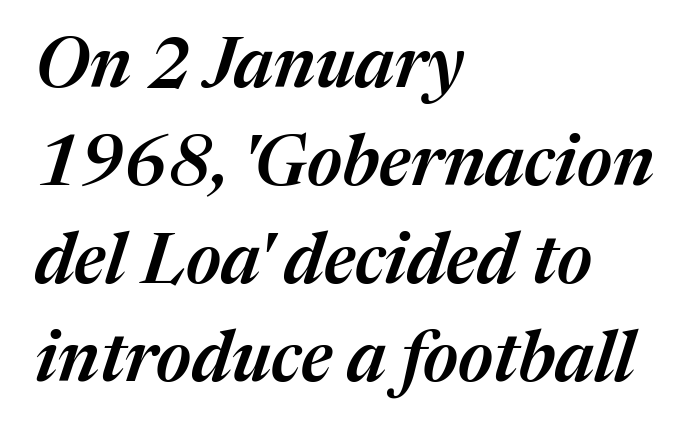
Q: Is the text bold? A: Semi-bold.
Q: Is the text italic (slanted)? A: Yes, it leans right by about 17 degrees.
Q: Is the text underlined? A: No.
Q: How is the paragraph aligned? A: Left-aligned.
Q: Is the spacing between letters normal or unusually wide? A: Normal.
Q: Is the spacing between lines tight, normal or loose? A: Normal.
Q: Width (condensed, normal, or wide)? A: Normal.
Q: Stroke contrast? A: Medium.
Q: x-height? A: Medium.
Q: Monospaced? A: No.
